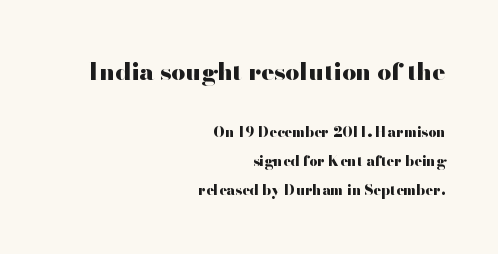
{"italic": "no", "bold": "yes", "underline": "no", "align": "right", "line_spacing": "loose", "line_spacing_ratio": 2.05, "letter_spacing": "normal", "letter_spacing_em": 0.0, "larger_block": "first", "size_ratio": 1.71, "glyph_px": 24}
